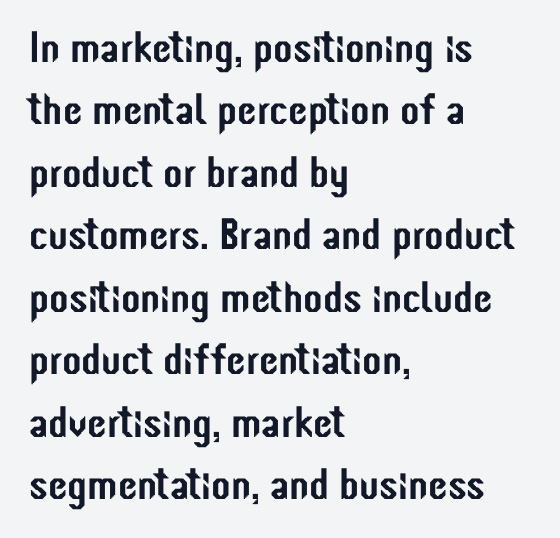
The image shows 44 px condensed sans-serif type, upright; set left-aligned, normal line spacing (1.42x), normal letter spacing, not underlined; low stroke contrast and a medium x-height.
